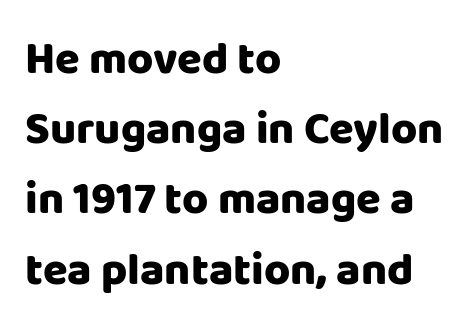
Q: Is the text bold? A: Yes.
Q: Is the text italic (slanted)? A: No, it is upright.
Q: Is the typeface a serif or a sans-serif typeface? A: Sans-serif.
Q: Is the text underlined? A: No.
Q: How is the paragraph aligned? A: Left-aligned.
Q: Is the spacing between letters normal or unusually wide? A: Normal.
Q: Is the spacing between lines tight, normal or loose? A: Normal.
Q: Width (condensed, normal, or wide)? A: Normal.
Q: Stroke contrast? A: Low.
Q: x-height? A: Large.
Q: Monospaced? A: No.
